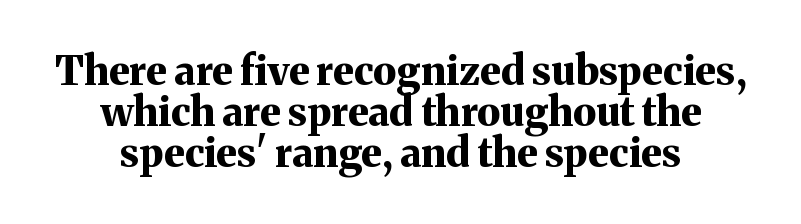
Default kerning and tracking; the words read as compact shapes. Rule under the text: the space is simply empty. The text was rendered using a seriffed face with decorative stroke endings. Character widths vary here, with narrow letters taking less room than wide ones. Vertical strokes here are truly vertical.
